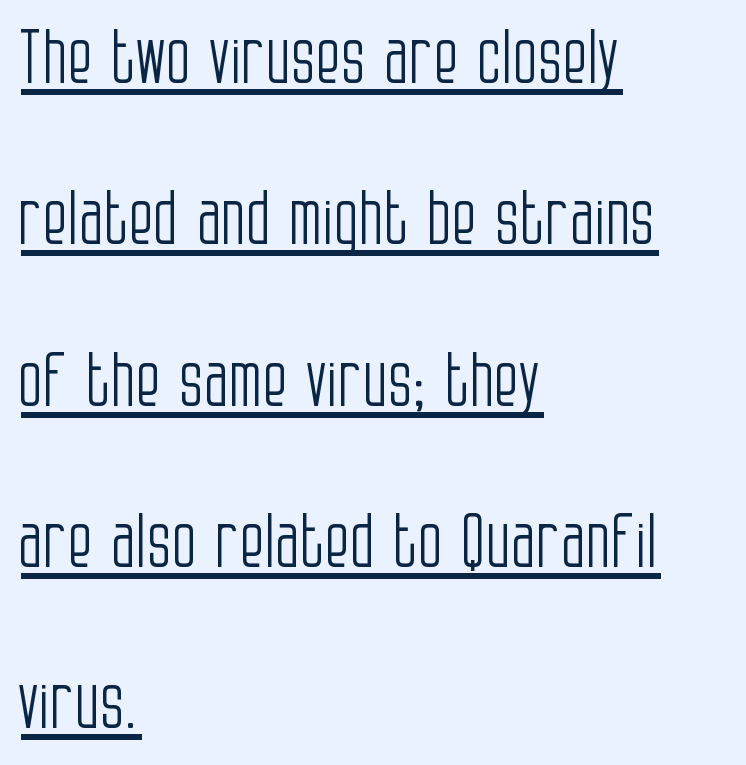
Q: Is the text bold? A: No.
Q: Is the text italic (slanted)? A: No, it is upright.
Q: Is the typeface a serif or a sans-serif typeface? A: Sans-serif.
Q: Is the text underlined? A: Yes.
Q: How is the paragraph aligned? A: Left-aligned.
Q: Is the spacing between letters normal or unusually wide? A: Normal.
Q: Is the spacing between lines tight, normal or loose? A: Loose.
Q: Width (condensed, normal, or wide)? A: Condensed.
Q: Stroke contrast? A: Low.
Q: x-height? A: Large.
Q: Monospaced? A: No.
